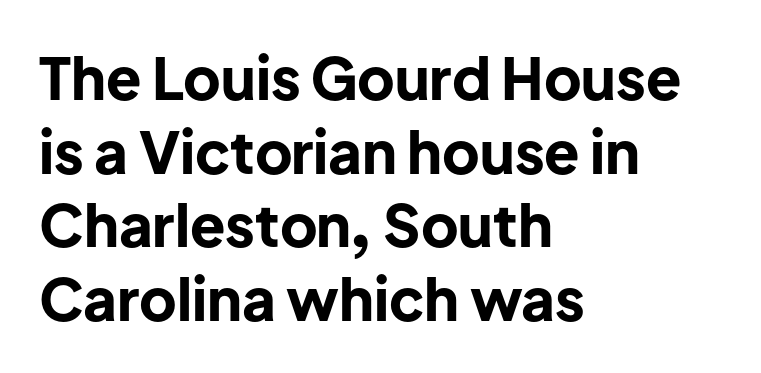
The image shows 58 px bold sans-serif type, upright; set left-aligned, normal line spacing (1.27x), normal letter spacing, not underlined; low stroke contrast and a medium x-height.
